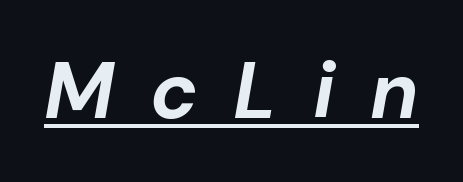
Q: Is the text bold? A: Yes.
Q: Is the text italic (slanted)? A: Yes, it leans right by about 10 degrees.
Q: Is the text underlined? A: Yes.
Q: Is the spacing between letters normal or unusually wide? A: Unusually wide.
Q: Width (condensed, normal, or wide)? A: Normal.
Q: Stroke contrast? A: Low.
Q: x-height? A: Medium.
Q: Monospaced? A: No.
